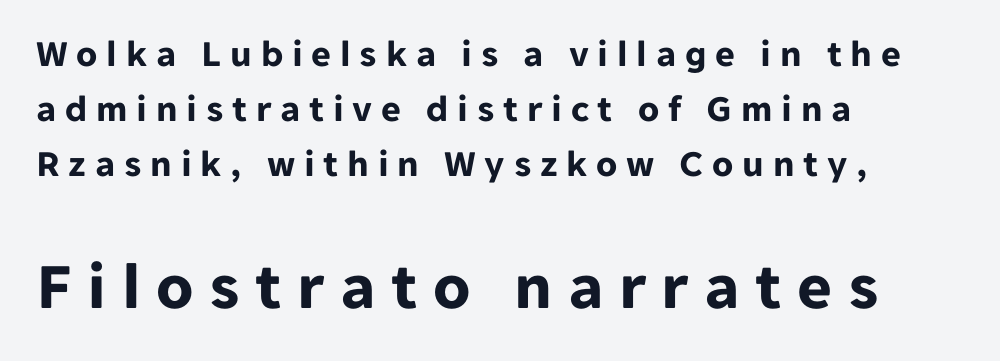
If you measured baseline to baseline, you'd find a middling distance. This is heavy type, rendered in bold. Glance below the letters and you will spot only blank space. The axis of the letterforms is exactly vertical. Here the second block reads like a headline and the first like body copy.
